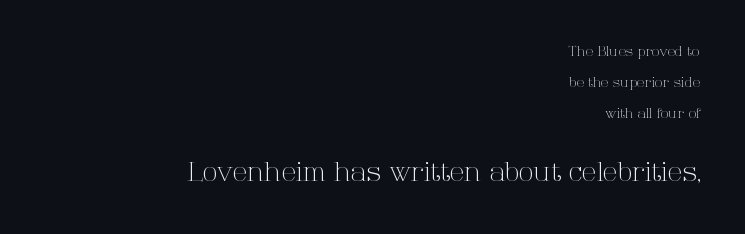
Q: Is the text bold? A: No.
Q: Is the text italic (slanted)? A: No, it is upright.
Q: Is the text underlined? A: No.
Q: How is the paragraph aligned? A: Right-aligned.
Q: Is the spacing between letters normal or unusually wide? A: Normal.
Q: Is the spacing between lines tight, normal or loose? A: Loose.
Q: Which block of text is set in a larger size, the first (top) or the second (bottom)? A: The second (bottom) one.
